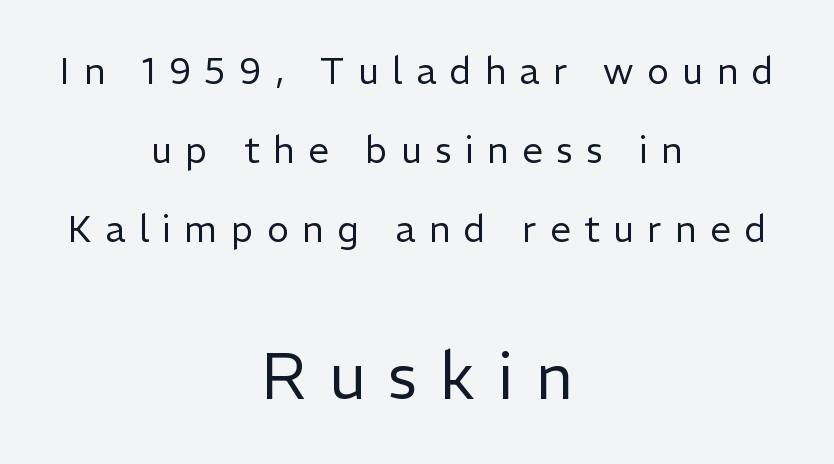
The image shows 64 px regular-weight sans-serif type, upright; set centered, loose line spacing (2.14x), unusually wide letter spacing (+0.36 em), not underlined; the second (bottom) block is 1.73x larger; low stroke contrast and a medium x-height.
